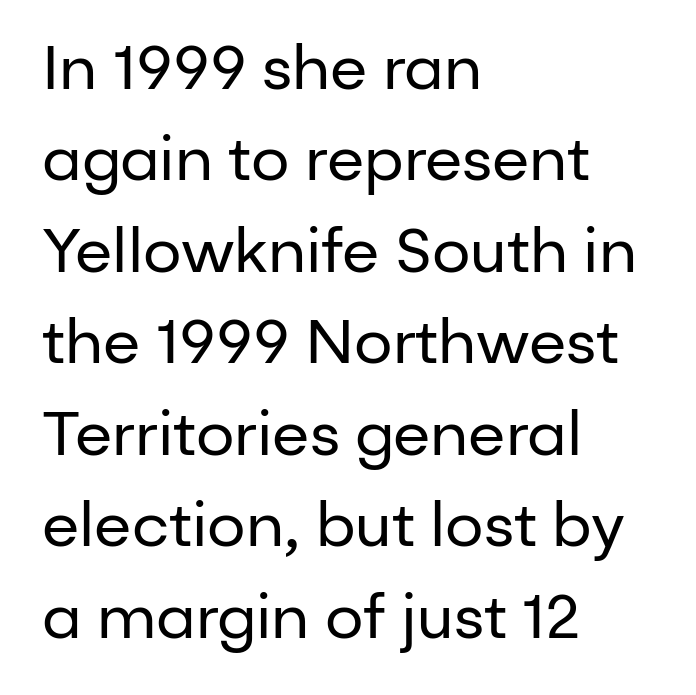
A typesetter would mark this as roman, not italic. These lines keep a tight, regular rhythm from letter to letter. The cut favours lightness, reaching ordinary text weight at its darkest. The glyphs in this specimen are sans serif. The rows are spaced the way most documents space them.
